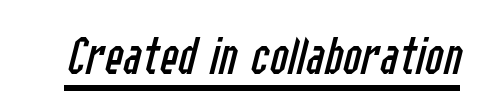
The image shows 55 px regular-weight, condensed type, italic (leaning right); set normal letter spacing, underlined; low stroke contrast and a medium x-height.
